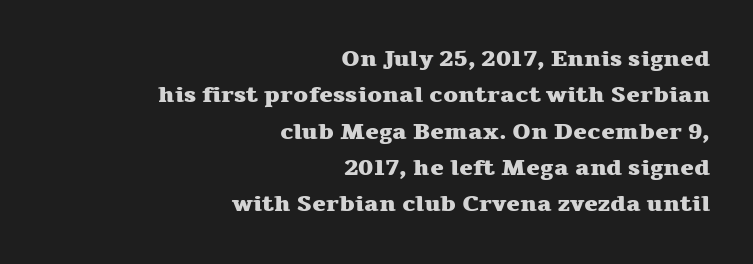
The image shows 23 px bold type, upright; set right-aligned, normal line spacing (1.58x), normal letter spacing, not underlined.
